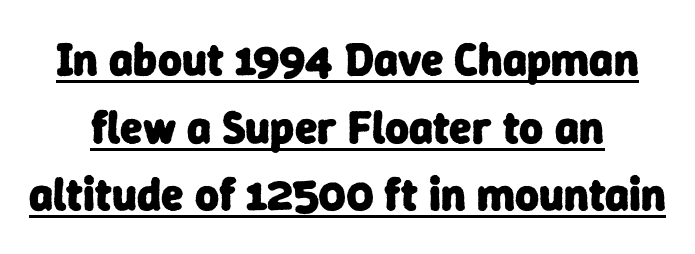
{"serif": "no", "bold": "yes", "weight": "heavy", "width": "normal", "stroke_contrast": "low", "x_height": "medium", "monospaced": "no", "underline": "yes", "line_spacing": "normal", "line_spacing_ratio": 1.47, "letter_spacing": "normal", "letter_spacing_em": 0.0, "glyph_px": 46}
